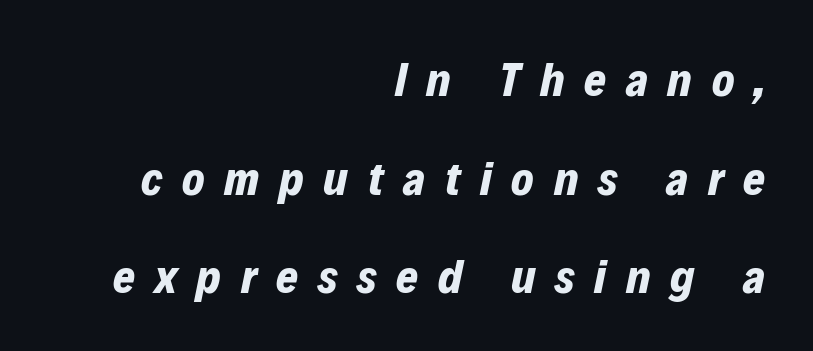
The image shows 47 px bold type, italic (leaning right); set right-aligned, loose line spacing (2.1x), unusually wide letter spacing (+0.42 em), not underlined; low stroke contrast and a medium x-height.
